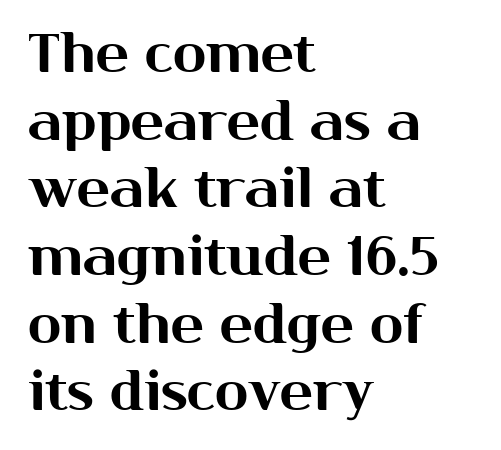
The image shows 55 px sans-serif type, upright; set left-aligned, line spacing 1.23x, normal letter spacing, not underlined; medium stroke contrast and a medium x-height.
